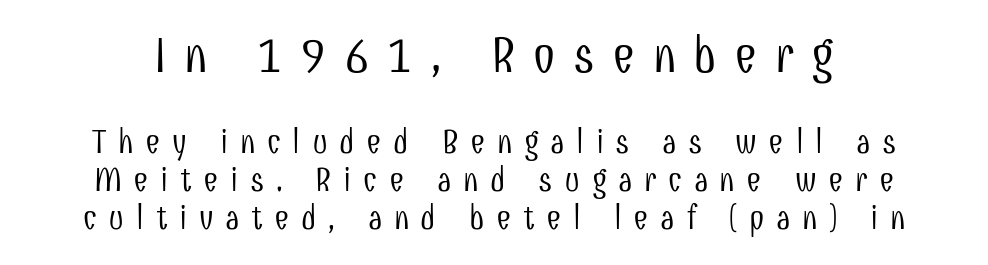
Q: Is the text bold? A: No.
Q: Is the text italic (slanted)? A: No, it is upright.
Q: Is the typeface a serif or a sans-serif typeface? A: Sans-serif.
Q: Is the text underlined? A: No.
Q: Is the spacing between letters normal or unusually wide? A: Unusually wide.
Q: Is the spacing between lines tight, normal or loose? A: Tight.
Q: Which block of text is set in a larger size, the first (top) or the second (bottom)? A: The first (top) one.
Q: Width (condensed, normal, or wide)? A: Condensed.
Q: Stroke contrast? A: Low.
Q: x-height? A: Medium.
Q: Monospaced? A: No.
